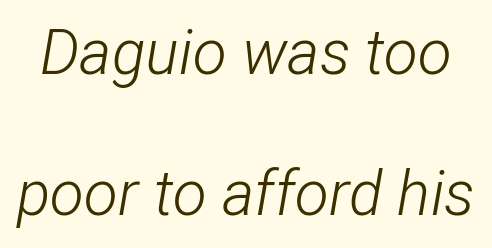
Q: Is the text bold? A: No.
Q: Is the text italic (slanted)? A: Yes, it leans right by about 12 degrees.
Q: Is the text underlined? A: No.
Q: Is the spacing between letters normal or unusually wide? A: Normal.
Q: Is the spacing between lines tight, normal or loose? A: Loose.
Q: Width (condensed, normal, or wide)? A: Condensed.
Q: Stroke contrast? A: Low.
Q: x-height? A: Medium.
Q: Monospaced? A: No.
